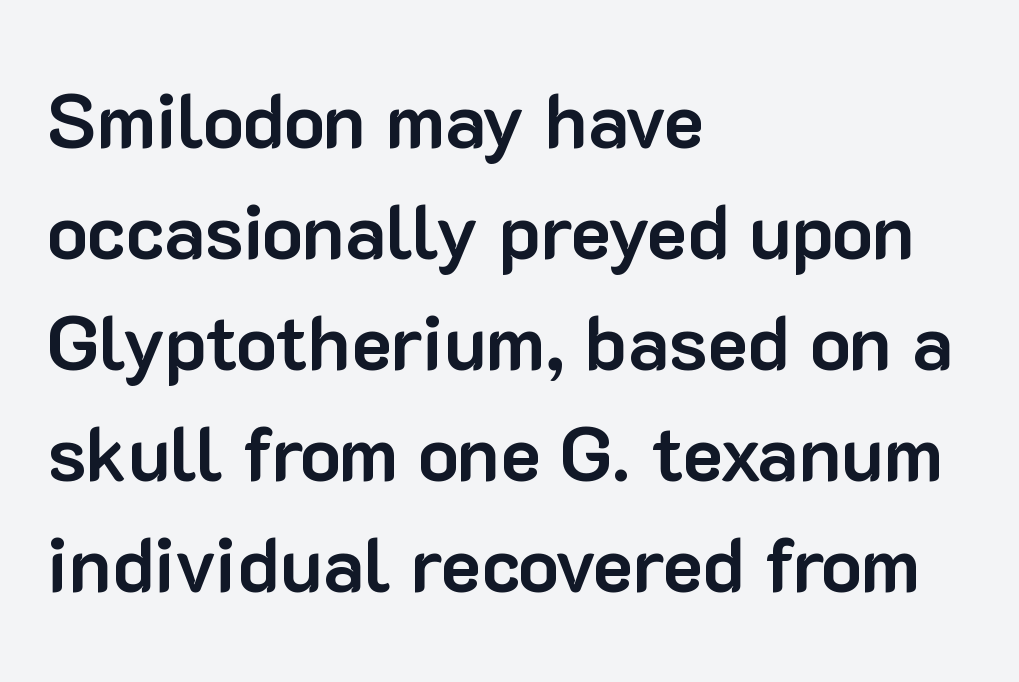
Q: Is the text bold? A: Yes.
Q: Is the text italic (slanted)? A: No, it is upright.
Q: Is the typeface a serif or a sans-serif typeface? A: Sans-serif.
Q: Is the text underlined? A: No.
Q: How is the paragraph aligned? A: Left-aligned.
Q: Is the spacing between letters normal or unusually wide? A: Normal.
Q: Is the spacing between lines tight, normal or loose? A: Normal.
Q: Width (condensed, normal, or wide)? A: Normal.
Q: Stroke contrast? A: Low.
Q: x-height? A: Medium.
Q: Monospaced? A: No.
